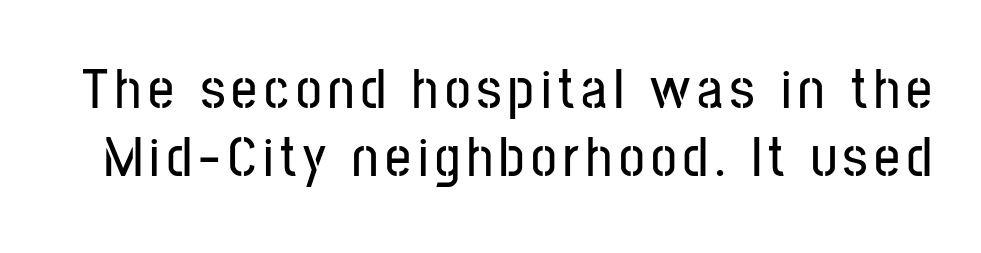
In terms of posture, this sample is upright. The rendering uses natural spacing where letterforms have individual widths. Serifs: no, the terminals of the letterforms are clean. A clean baseline with only descenders dipping below it.
